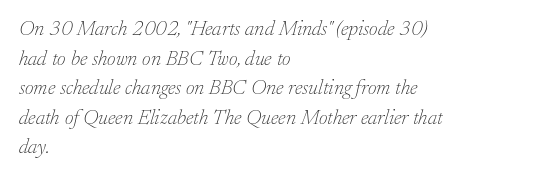
{"italic": "yes", "lean": "right", "slant_degrees": 17, "bold": "no", "underline": "no", "align": "left", "line_spacing": "normal", "line_spacing_ratio": 1.41, "letter_spacing": "normal", "letter_spacing_em": 0.0, "glyph_px": 21}
